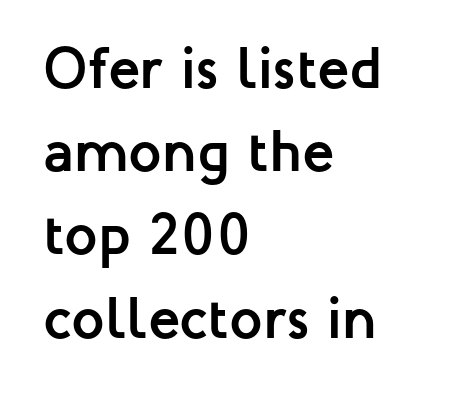
The image shows 59 px semibold sans-serif type, upright; set left-aligned, normal line spacing (1.41x), normal letter spacing, not underlined; low stroke contrast and a medium x-height.
